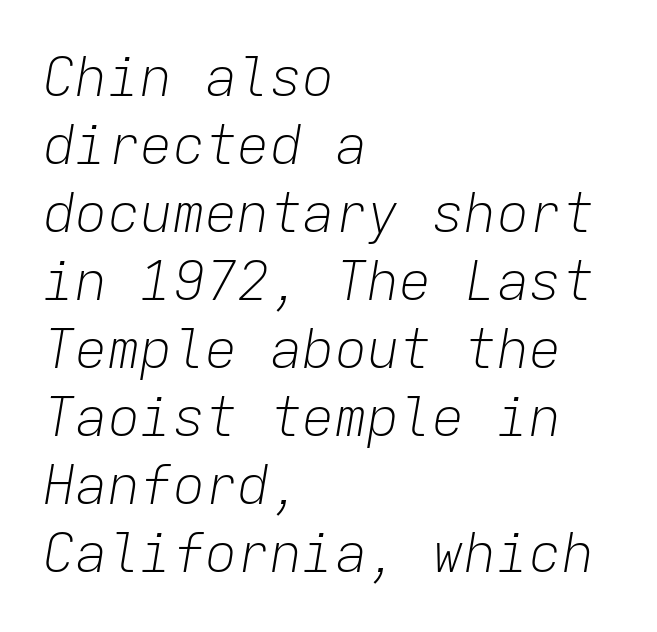
Q: Is the text bold? A: No.
Q: Is the text italic (slanted)? A: Yes, it leans right by about 9 degrees.
Q: Is the text underlined? A: No.
Q: How is the paragraph aligned? A: Left-aligned.
Q: Is the spacing between letters normal or unusually wide? A: Normal.
Q: Is the spacing between lines tight, normal or loose? A: Normal.
Q: Width (condensed, normal, or wide)? A: Normal.
Q: Stroke contrast? A: Low.
Q: x-height? A: Medium.
Q: Monospaced? A: Yes.
